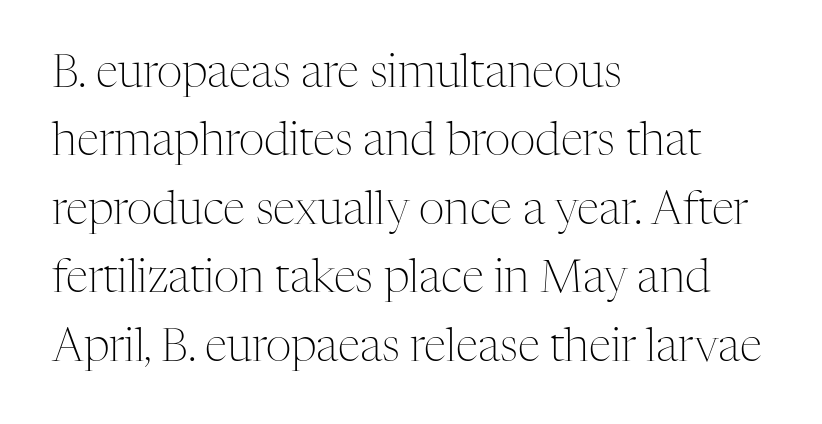
Glance below the letters and you will spot only blank space. If you drew a line through each stem, it would be perfectly vertical. The tracking reads as untouched default to a designer's eye. If you drew a ruler down the left edge, every line would touch it.
